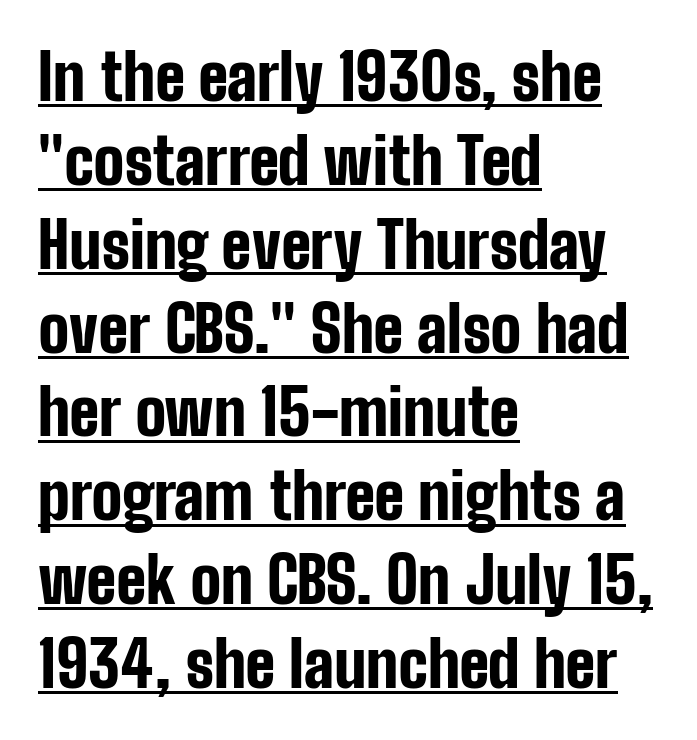
Q: Is the text bold? A: Yes.
Q: Is the text italic (slanted)? A: No, it is upright.
Q: Is the typeface a serif or a sans-serif typeface? A: Sans-serif.
Q: Is the text underlined? A: Yes.
Q: How is the paragraph aligned? A: Left-aligned.
Q: Is the spacing between letters normal or unusually wide? A: Normal.
Q: Is the spacing between lines tight, normal or loose? A: Normal.
Q: Width (condensed, normal, or wide)? A: Condensed.
Q: Stroke contrast? A: Low.
Q: x-height? A: Medium.
Q: Monospaced? A: No.
